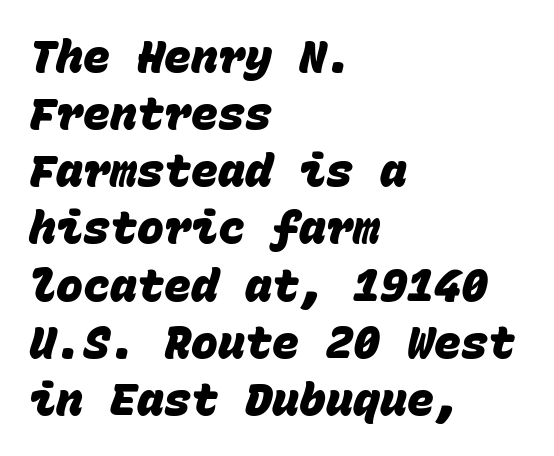
A bare baseline throughout the passage. Rows of type keep a routine distance in the vertical direction. No feet cap the strokes, marking this as sans-serif type. Each word holds together tightly as a unit, with standard inter-letter gaps. The passage shown is typed in a monospace face where columns stay perfectly aligned.
